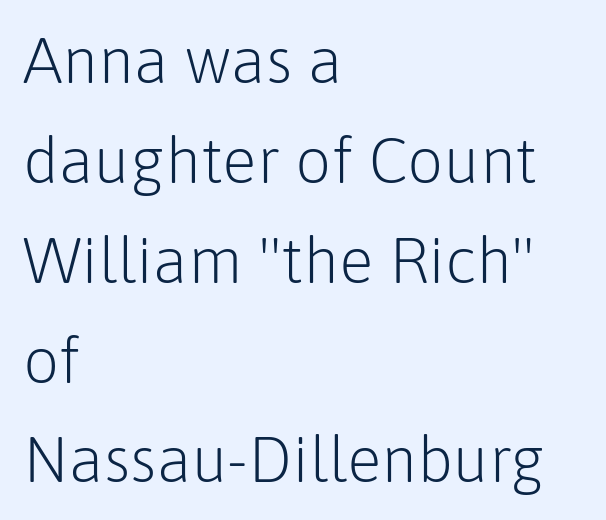
Interline gaps are of average width in this sample. These glyphs show unthickened strokes, regular width or finer. Ordinary non-slanted type is in use. The horizontal fit of the characters is conventional and even.
